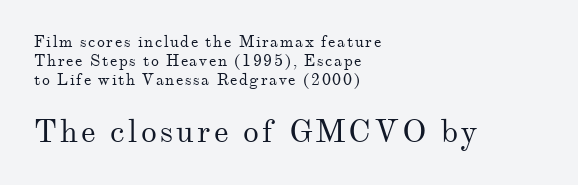
Reading top to bottom, the characters get bigger at the block break. The paragraph shown leans on its left margin. This sample has the flowing, uneven cadence of proportional lettering. The weight tops out at a normal text grade. This rendering features lettering with no underline.
